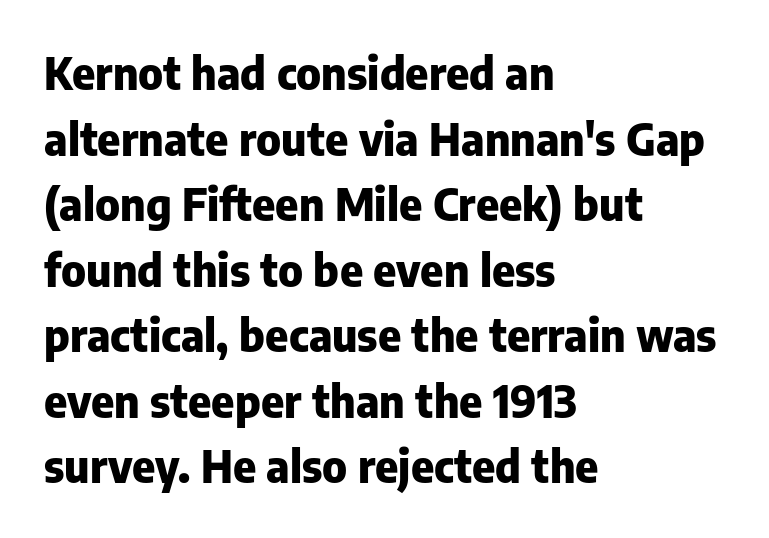
Q: Is the text bold? A: Yes.
Q: Is the text italic (slanted)? A: No, it is upright.
Q: Is the typeface a serif or a sans-serif typeface? A: Sans-serif.
Q: Is the text underlined? A: No.
Q: How is the paragraph aligned? A: Left-aligned.
Q: Is the spacing between letters normal or unusually wide? A: Normal.
Q: Is the spacing between lines tight, normal or loose? A: Normal.
Q: Width (condensed, normal, or wide)? A: Normal.
Q: Stroke contrast? A: Low.
Q: x-height? A: Medium.
Q: Monospaced? A: No.
